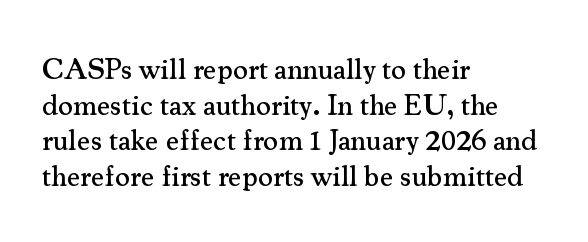
Q: Is the text italic (slanted)? A: No, it is upright.
Q: Is the typeface a serif or a sans-serif typeface? A: Serif.
Q: Is the text underlined? A: No.
Q: How is the paragraph aligned? A: Left-aligned.
Q: Is the spacing between letters normal or unusually wide? A: Normal.
Q: Width (condensed, normal, or wide)? A: Normal.
Q: Stroke contrast? A: Medium.
Q: x-height? A: Small.
Q: Monospaced? A: No.
